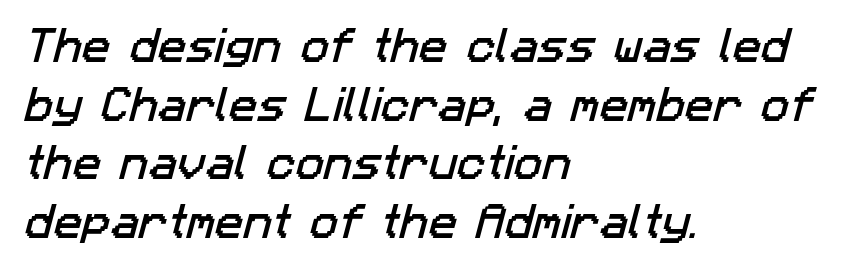
The image shows 38 px sans-serif type; set left-aligned, normal line spacing (1.54x), normal letter spacing, not underlined; low stroke contrast and a medium x-height.
